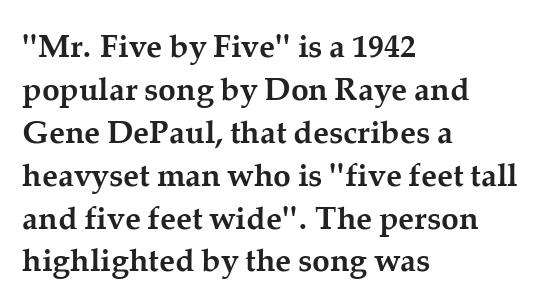
The image shows 32 px semibold serif type, upright; set left-aligned, normal line spacing (1.34x), normal letter spacing, not underlined; medium stroke contrast and a medium x-height.
